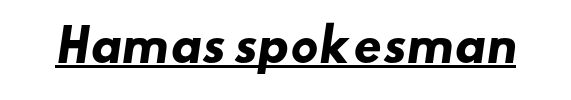
The type family on display is of the sans-serif kind. Compared with typical body copy, the letter spacing here is the same. The passage shown is underscored from start to finish. Note the varied advance widths — an 'i' is clearly narrower than an 'm'. The strokes are fattened all the way to bold.
